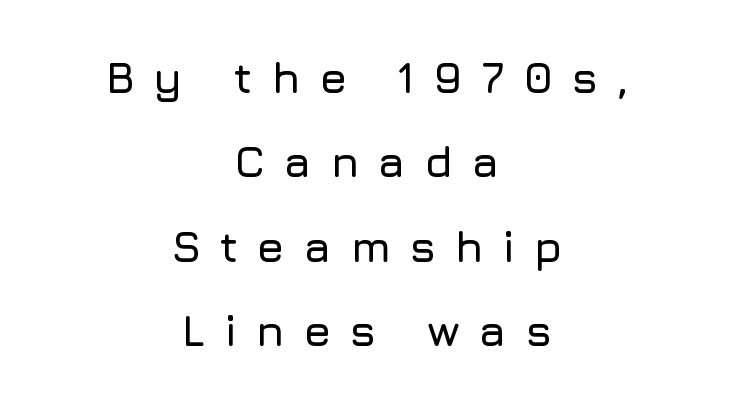
Line spacing here is loose. This sample uses a sans-serif face. Words float on clear page, feet unadorned. Every character sits straight up, as roman type does. Substantial extra tracking has been applied to these lines.
